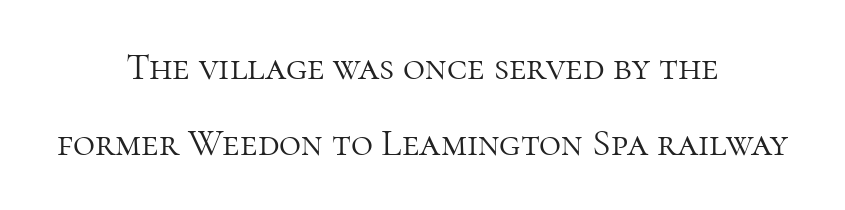
This sample has the flowing, uneven cadence of proportional lettering. Is the type heavy? It reads as light-to-regular instead. The words here are not underlined. Ascenders rise straight up at ninety degrees. The gaps between neighbouring characters are ordinary and unremarkable. A typesetter would label this face a serif.
